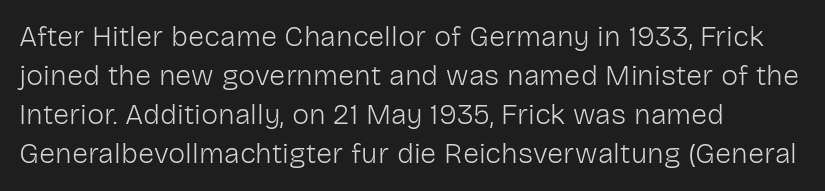
The image shows 29 px light sans-serif type, upright; set left-aligned, normal line spacing (1.35x), normal letter spacing, not underlined; low stroke contrast and a medium x-height.
